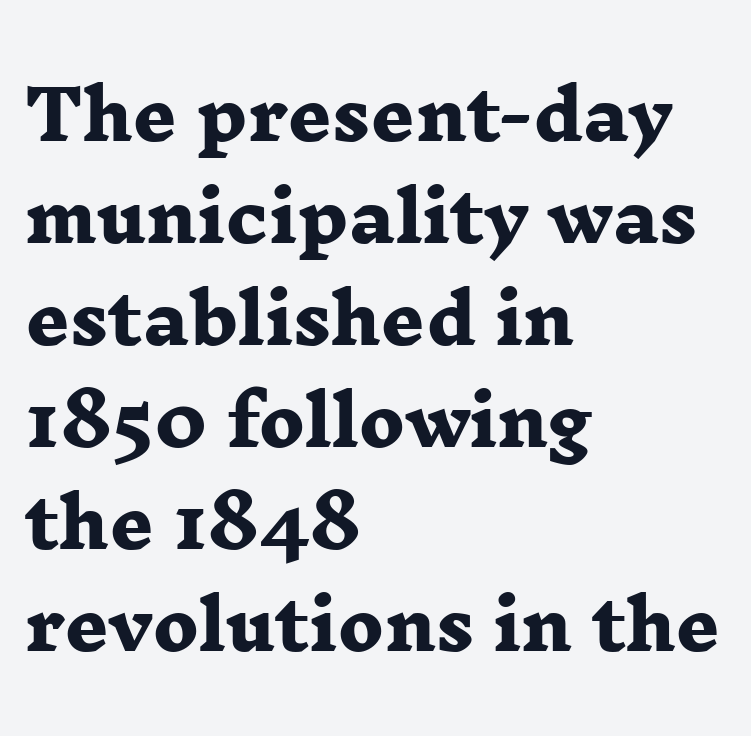
Q: Is the text bold? A: Yes.
Q: Is the typeface a serif or a sans-serif typeface? A: Serif.
Q: Is the text underlined? A: No.
Q: How is the paragraph aligned? A: Left-aligned.
Q: Is the spacing between letters normal or unusually wide? A: Normal.
Q: Is the spacing between lines tight, normal or loose? A: Normal.
Q: Width (condensed, normal, or wide)? A: Wide.
Q: Stroke contrast? A: Low.
Q: x-height? A: Medium.
Q: Monospaced? A: No.
